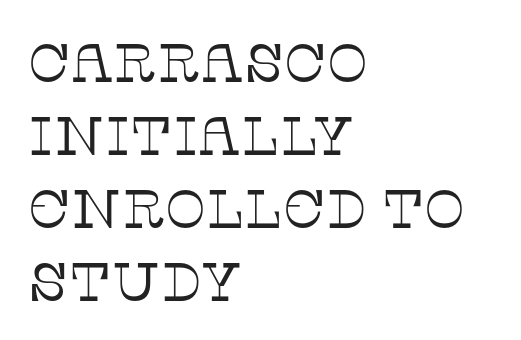
Line spacing here is normal. You can tell it's not italic because the verticals are truly vertical. You could not count columns in this text — the font is proportionally spaced. The letters look calm and open, with moderate or lighter stems.
